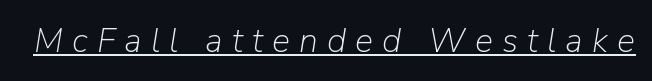
The image shows 34 px light type, italic (leaning right); set unusually wide letter spacing (+0.27 em), underlined; low stroke contrast and a medium x-height.
